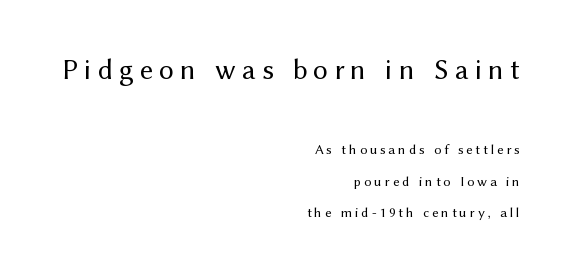
The paragraph has a hard right edge and a soft left edge. You could fit nearly another row in the gap between these rows. The face used here is a sans, in the tradition of grotesques and geometrics. No italicization has been applied; the sample stays upright.
